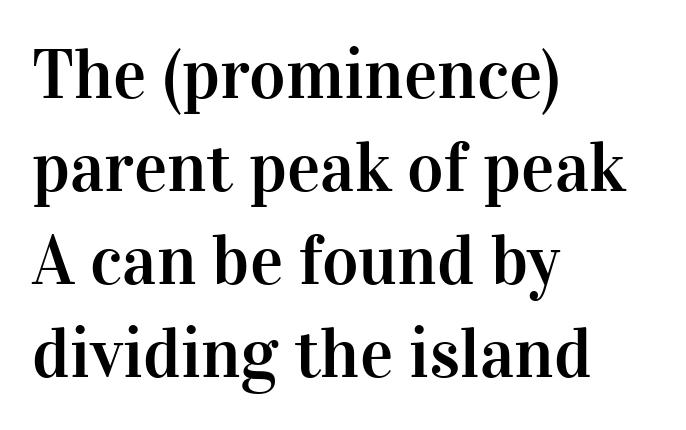
The image shows 70 px serif type, upright; set left-aligned, normal line spacing (1.33x), normal letter spacing, not underlined; high stroke contrast and a medium x-height.
